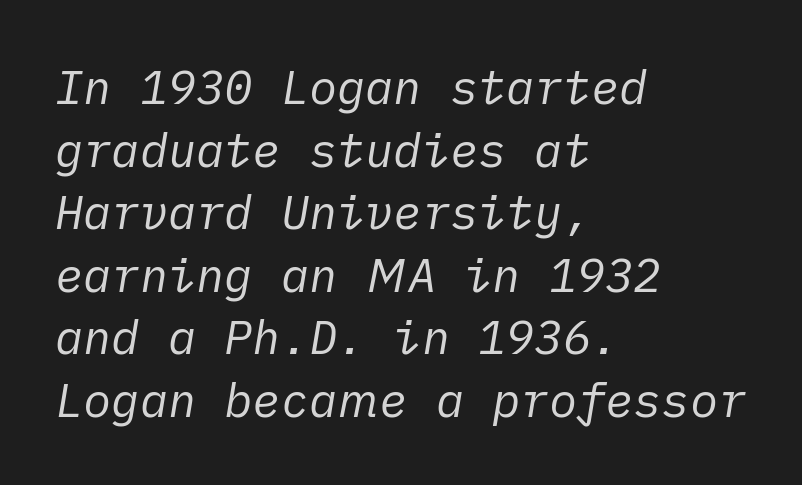
Q: Is the text bold? A: No.
Q: Is the text italic (slanted)? A: Yes, it leans right by about 10 degrees.
Q: Is the text underlined? A: No.
Q: How is the paragraph aligned? A: Left-aligned.
Q: Is the spacing between letters normal or unusually wide? A: Normal.
Q: Is the spacing between lines tight, normal or loose? A: Normal.
Q: Width (condensed, normal, or wide)? A: Normal.
Q: Stroke contrast? A: Low.
Q: x-height? A: Medium.
